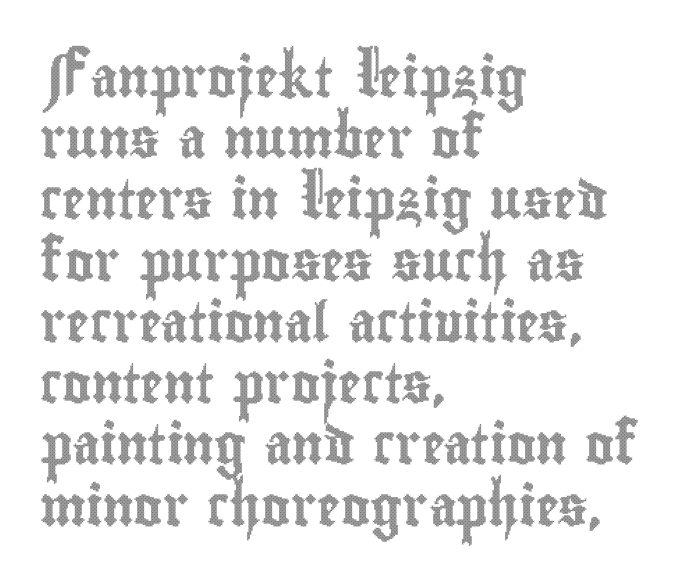
The image shows 39 px condensed type, upright; set left-aligned, normal line spacing (1.57x), normal letter spacing, not underlined; a small x-height.
